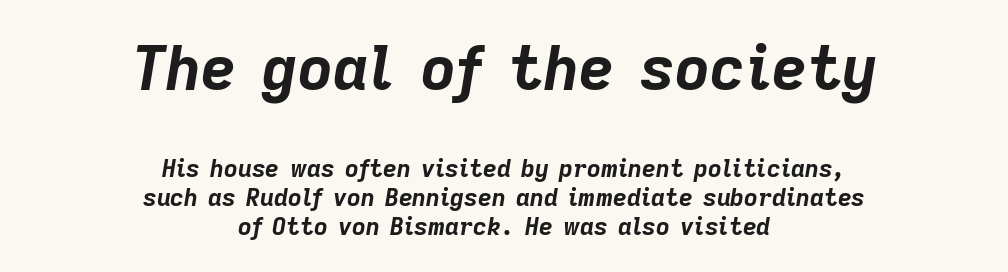
The image shows 61 px bold type, italic (leaning right); set centered, line spacing 1.21x, normal letter spacing, not underlined; the first (top) block is 2.54x larger; low stroke contrast and a medium x-height.
